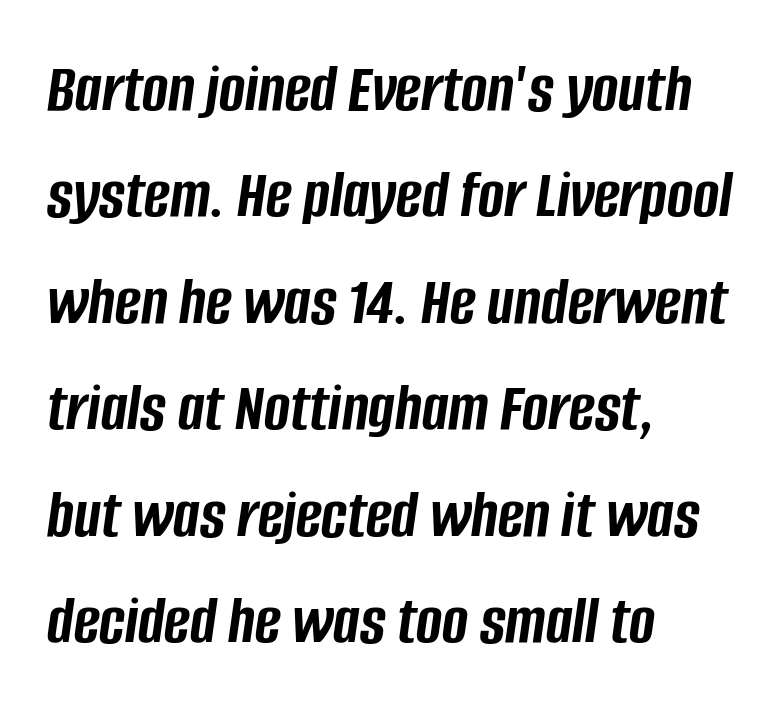
Characters follow at the spacing the type designer built in. Varying glyph widths throughout — classic text-font behaviour. The paragraph shown leans on its left margin. Characters are canted at an angle relative to the baseline's perpendicular.
